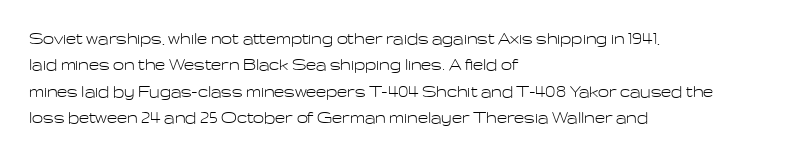
Characters remain perfectly vertical along every line. Rows of type keep a routine distance in the vertical direction. The face looks like a standard text weight, possibly lighter. Letter spacing: default. Each row of text sits above clean, open space.
